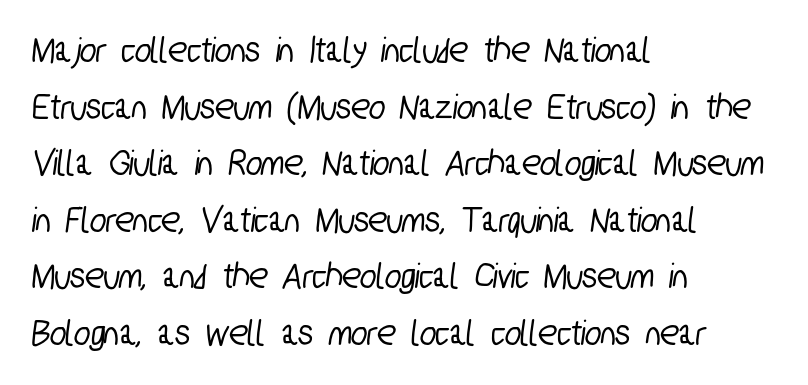
A typesetter would call this zero additional tracking. Only glyphs here, with clear space below each row. In terms of letterform style, serifs are entirely absent. Here the designer chose a conventional face with non-uniform glyph widths. The passage is arranged the way most books set body copy — flush left.
